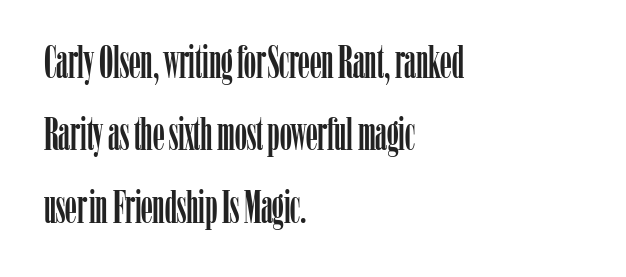
{"serif": "yes", "italic": "no", "width": "condensed", "stroke_contrast": "low", "x_height": "medium", "monospaced": "no", "underline": "no", "align": "left", "line_spacing": "normal", "line_spacing_ratio": 1.54, "letter_spacing": "normal", "letter_spacing_em": 0.0, "glyph_px": 47}
